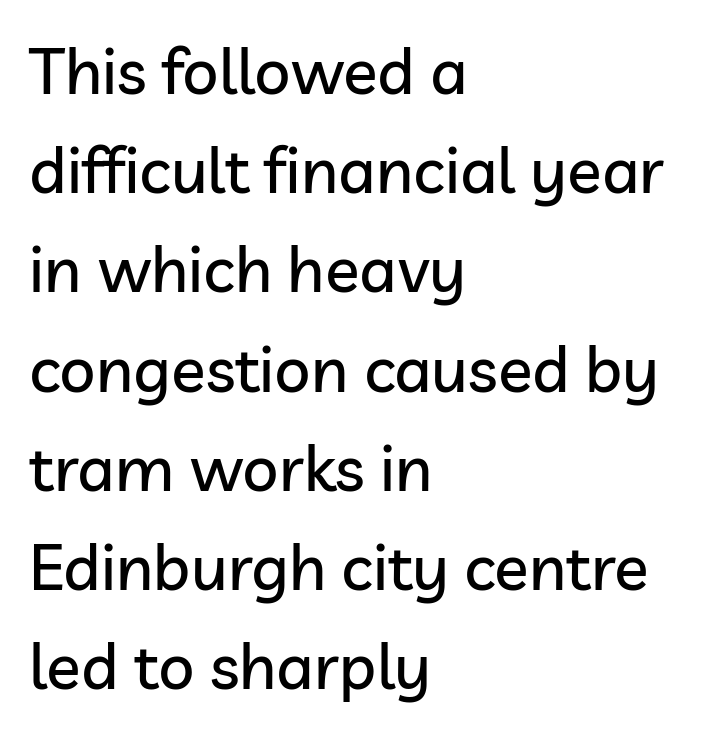
Q: Is the text italic (slanted)? A: No, it is upright.
Q: Is the typeface a serif or a sans-serif typeface? A: Sans-serif.
Q: Is the text underlined? A: No.
Q: How is the paragraph aligned? A: Left-aligned.
Q: Is the spacing between letters normal or unusually wide? A: Normal.
Q: Is the spacing between lines tight, normal or loose? A: Normal.
Q: Width (condensed, normal, or wide)? A: Normal.
Q: Stroke contrast? A: Low.
Q: x-height? A: Medium.
Q: Monospaced? A: No.
